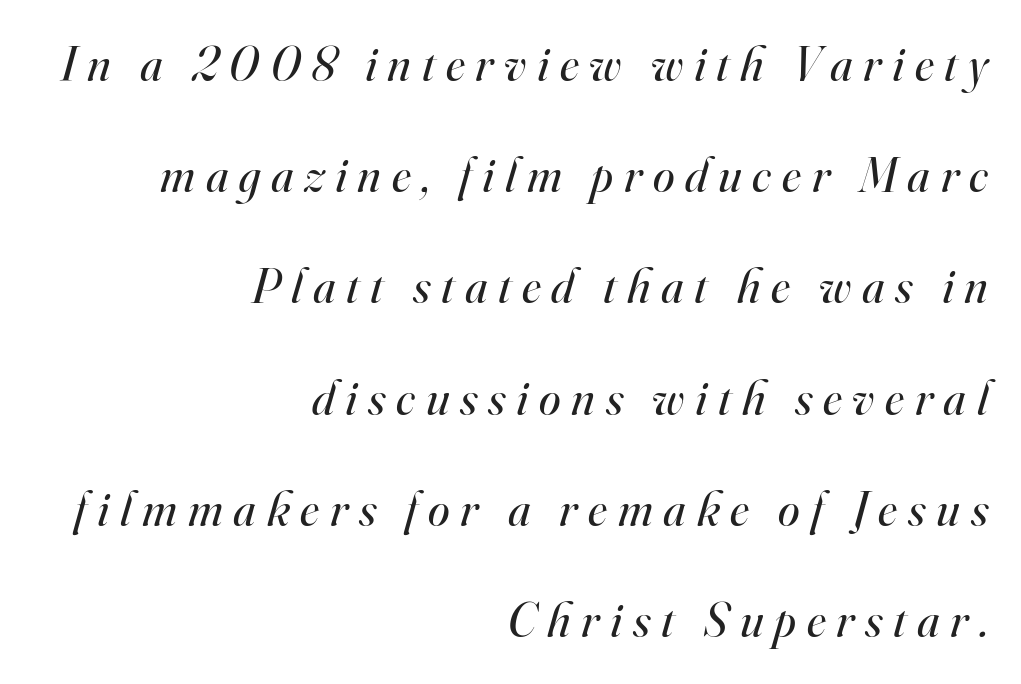
The image shows 49 px regular-weight serif type, italic (leaning right); set right-aligned, loose line spacing (2.27x), unusually wide letter spacing (+0.22 em), not underlined; high stroke contrast and a small x-height.
